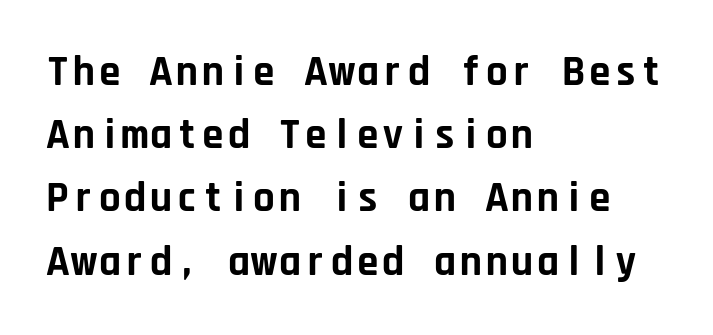
Note the uniform advance width — an 'i' takes as much space as an 'm'. Descender tails drop into unmarked territory. The letters are bold, with thick, heavy strokes. In terms of letterform style, serifs are entirely absent.
